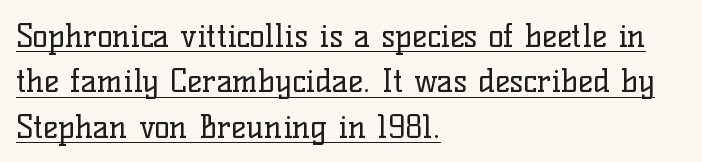
Q: Is the text bold? A: No.
Q: Is the text italic (slanted)? A: No, it is upright.
Q: Is the typeface a serif or a sans-serif typeface? A: Serif.
Q: Is the text underlined? A: Yes.
Q: How is the paragraph aligned? A: Left-aligned.
Q: Is the spacing between letters normal or unusually wide? A: Normal.
Q: Is the spacing between lines tight, normal or loose? A: Normal.
Q: Width (condensed, normal, or wide)? A: Normal.
Q: Stroke contrast? A: Low.
Q: x-height? A: Medium.
Q: Monospaced? A: No.
